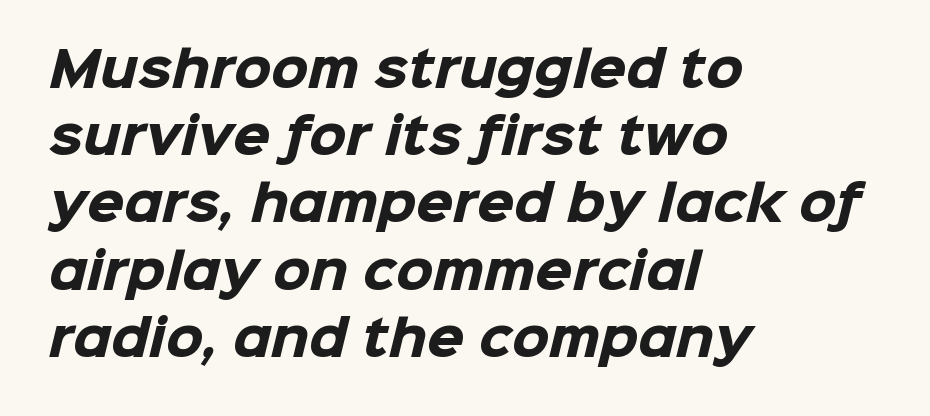
The image shows 48 px heavy sans-serif type; set left-aligned, normal line spacing (1.4x), normal letter spacing, not underlined; low stroke contrast and a medium x-height.
